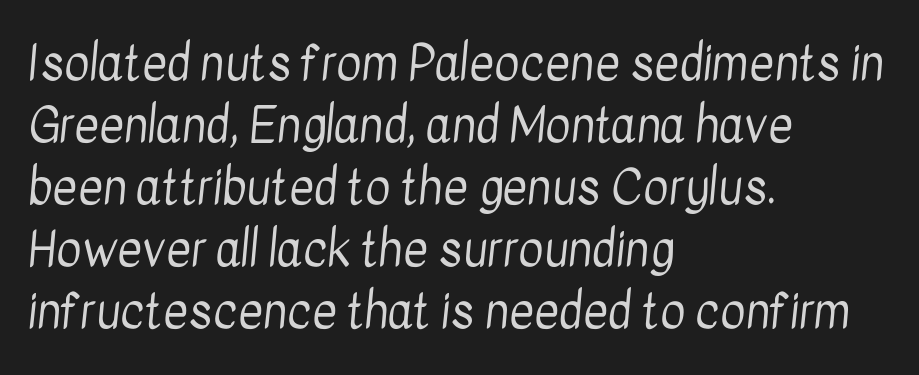
The image shows 48 px regular-weight, condensed sans-serif type; set left-aligned, normal line spacing (1.29x), normal letter spacing, not underlined; low stroke contrast and a medium x-height.
